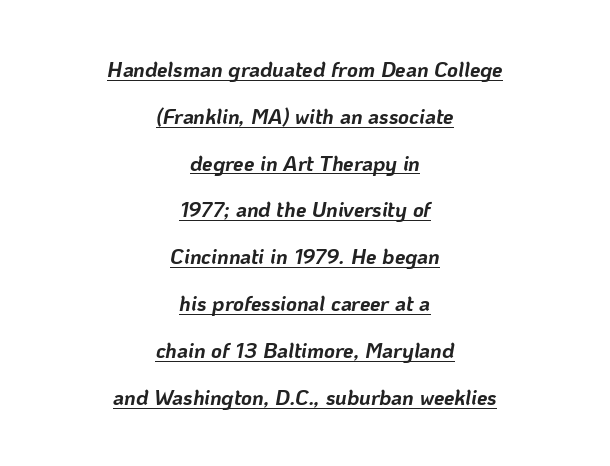
The image shows 21 px bold type, italic (leaning right); set centered, loose line spacing (2.23x), normal letter spacing, underlined.
